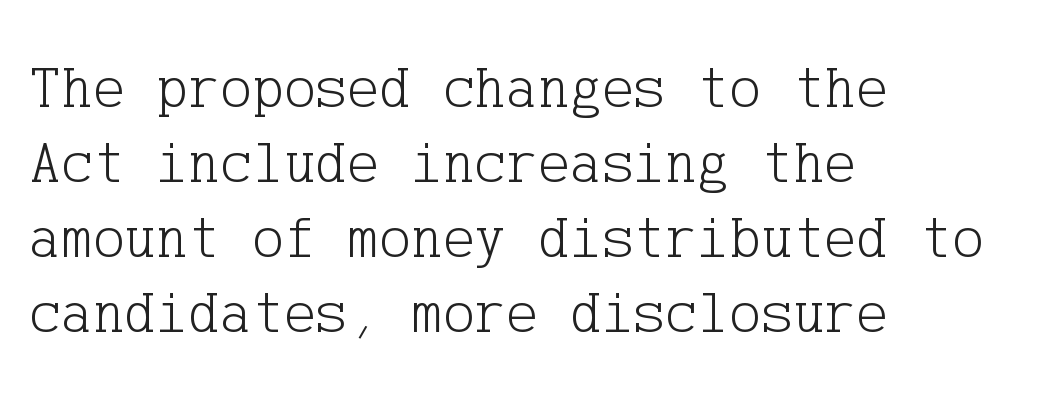
Q: Is the text bold? A: No.
Q: Is the text italic (slanted)? A: No, it is upright.
Q: Is the typeface a serif or a sans-serif typeface? A: Serif.
Q: Is the text underlined? A: No.
Q: How is the paragraph aligned? A: Left-aligned.
Q: Is the spacing between letters normal or unusually wide? A: Normal.
Q: Is the spacing between lines tight, normal or loose? A: Normal.
Q: Width (condensed, normal, or wide)? A: Normal.
Q: Stroke contrast? A: Low.
Q: x-height? A: Medium.
